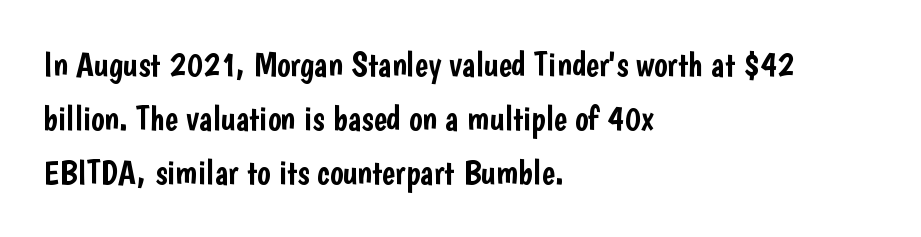
Q: Is the text italic (slanted)? A: No, it is upright.
Q: Is the typeface a serif or a sans-serif typeface? A: Sans-serif.
Q: Is the text underlined? A: No.
Q: How is the paragraph aligned? A: Left-aligned.
Q: Is the spacing between letters normal or unusually wide? A: Normal.
Q: Is the spacing between lines tight, normal or loose? A: Normal.
Q: Width (condensed, normal, or wide)? A: Condensed.
Q: Stroke contrast? A: Low.
Q: x-height? A: Medium.
Q: Monospaced? A: No.
